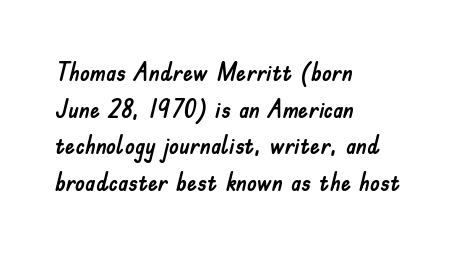
The image shows 25 px text type; set left-aligned, normal line spacing (1.47x), normal letter spacing, not underlined.
